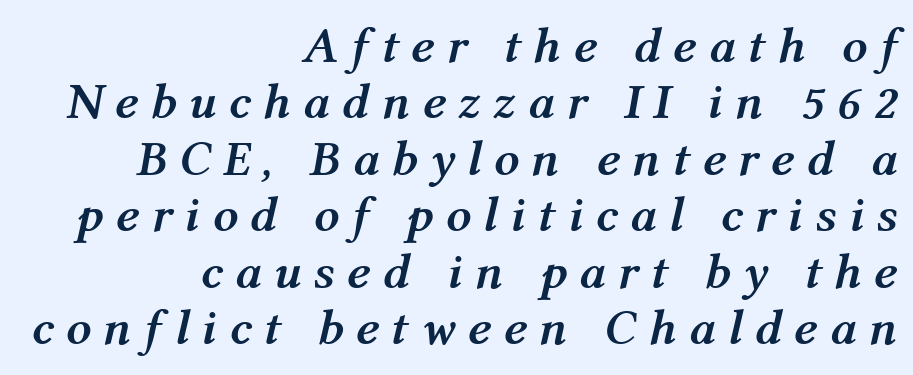
The image shows 50 px semibold type, italic (leaning right); set right-aligned, tight line spacing (1.13x), unusually wide letter spacing (+0.24 em), not underlined; medium stroke contrast and a medium x-height.
